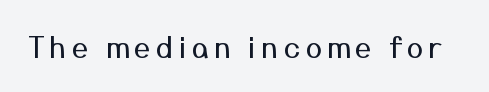
The image shows 30 px regular-weight sans-serif type, upright; set not underlined; medium stroke contrast and a medium x-height.
